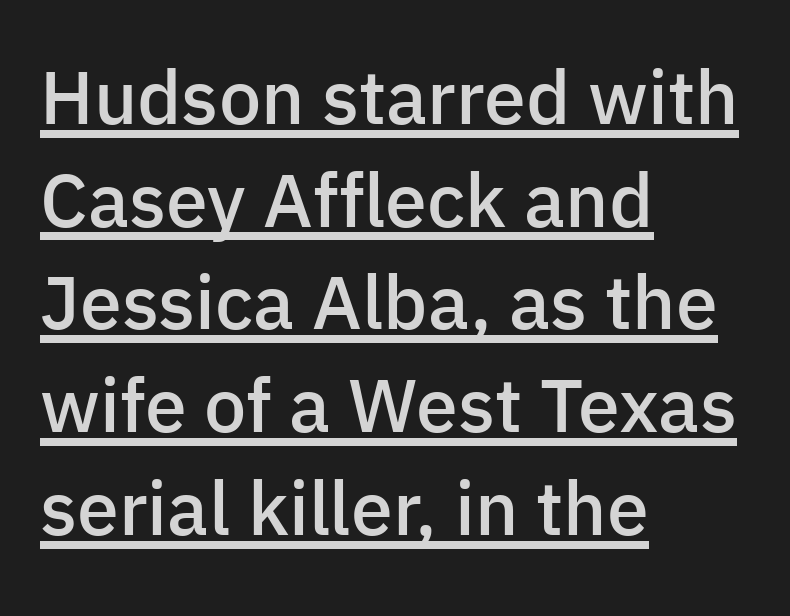
The glyphs have the mass of a demibold cut, below bold. Nothing unusual about the tracking: characters are spaced as the font intends. This rendering uses left alignment, leaving the right contour irregular. The space between consecutive lines is moderate. The type sits square on the baseline with zero lean. Spacing verdict: proportional, widths tailored to each character.
